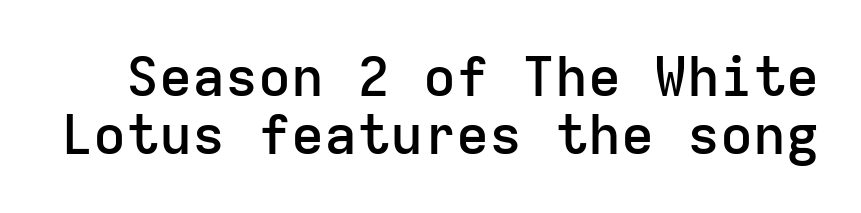
Is this a fixed-width face? Yes — each glyph sits in an identical cell. How heavy is the stroke? Medium-heavy — a semibold, shy of bold. The vertical gap from one line to the next is small. The lettering stays uniformly vertical, giving the passage a roman look. The glyphs are unaccompanied by any horizontal stroke below them.
